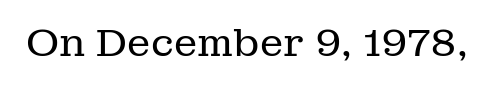
Is this a heavy cut? Hardly; it is regular or lighter. Italic? Not at all — the glyphs are vertical. The face used here is proportionally spaced, like ordinary book or web type. The line texture is even and compact thanks to regular tracking.
